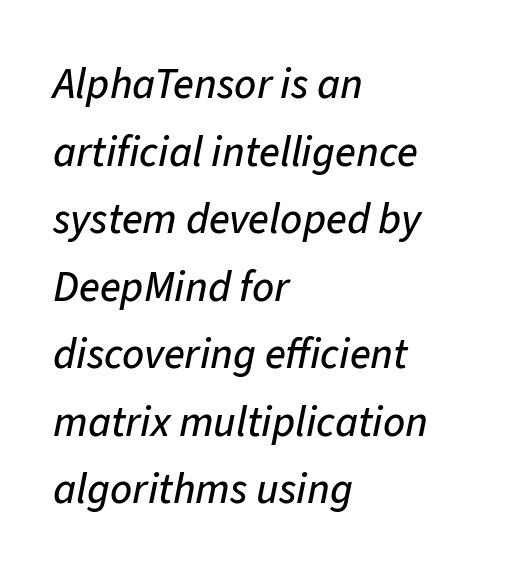
{"italic": "yes", "lean": "right", "slant_degrees": 11, "width": "normal", "stroke_contrast": "low", "x_height": "medium", "monospaced": "no", "underline": "no", "align": "left", "line_spacing": "normal", "line_spacing_ratio": 1.57, "letter_spacing": "normal", "letter_spacing_em": 0.0, "glyph_px": 43}
